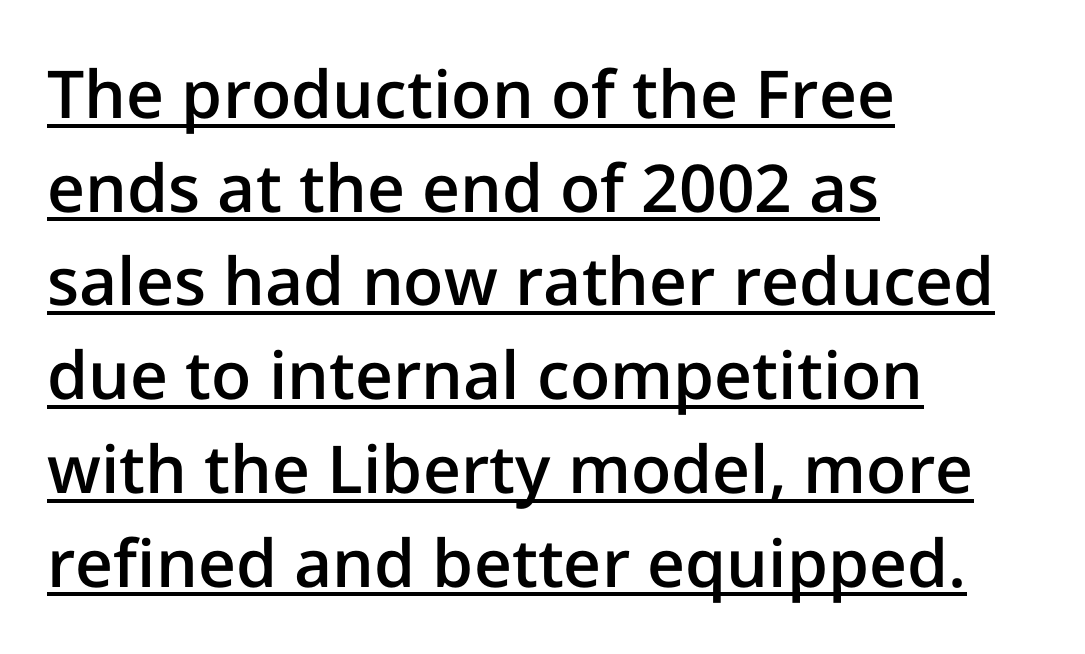
Q: Is the text bold? A: Semi-bold.
Q: Is the text italic (slanted)? A: No, it is upright.
Q: Is the typeface a serif or a sans-serif typeface? A: Sans-serif.
Q: Is the text underlined? A: Yes.
Q: How is the paragraph aligned? A: Left-aligned.
Q: Is the spacing between letters normal or unusually wide? A: Normal.
Q: Is the spacing between lines tight, normal or loose? A: Normal.
Q: Width (condensed, normal, or wide)? A: Normal.
Q: Stroke contrast? A: Low.
Q: x-height? A: Medium.
Q: Monospaced? A: No.
